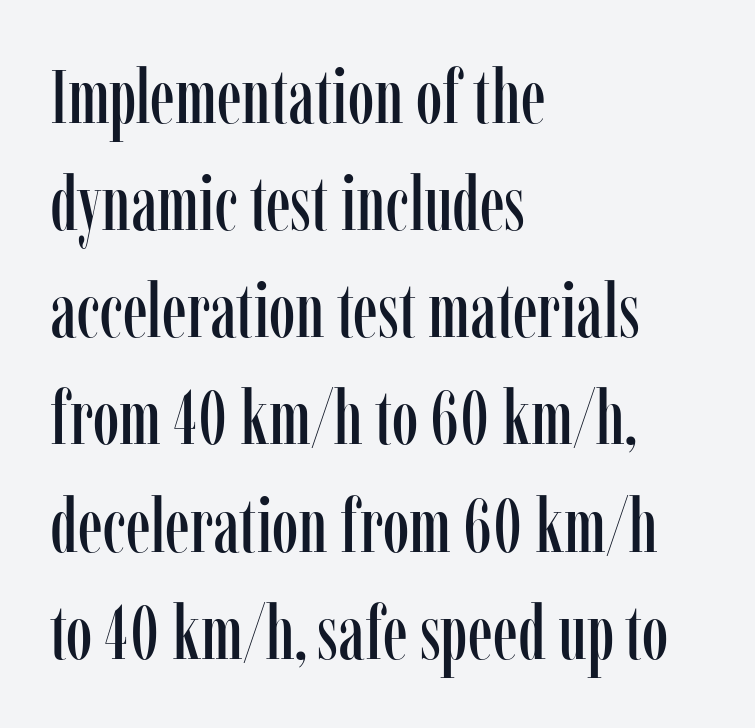
The image shows 76 px condensed serif type, upright; set left-aligned, normal line spacing (1.41x), normal letter spacing, not underlined; low stroke contrast and a medium x-height.
